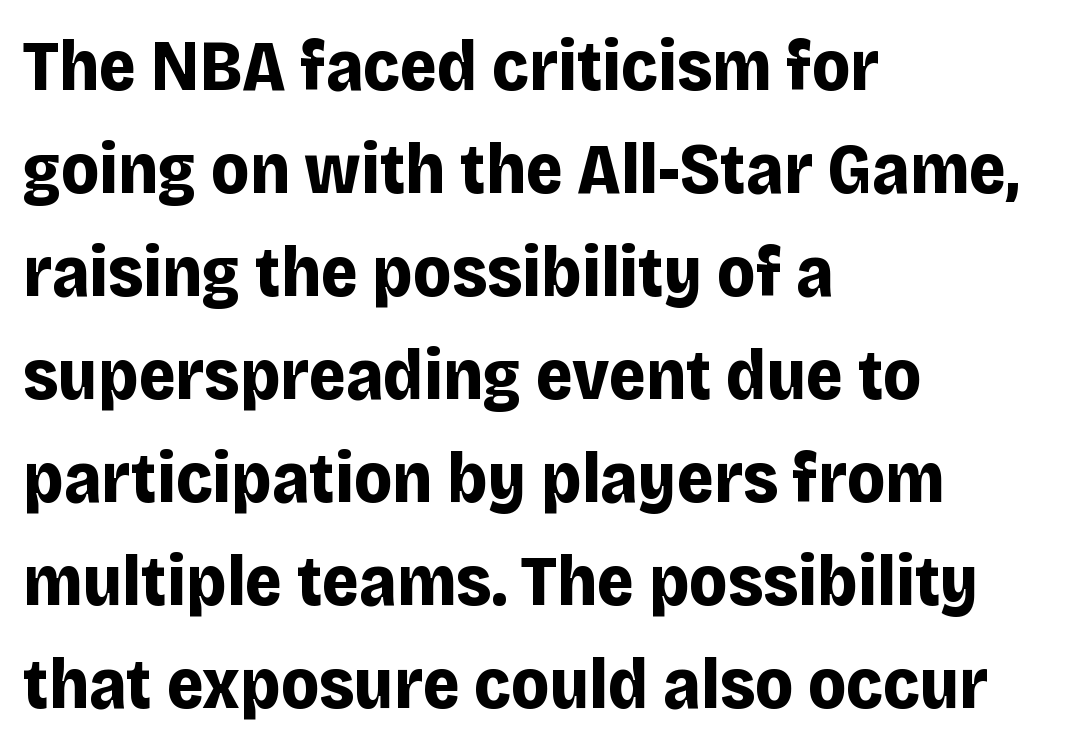
{"serif": "no", "italic": "no", "bold": "yes", "weight": "bold", "width": "normal", "stroke_contrast": "low", "x_height": "large", "monospaced": "no", "underline": "no", "align": "left", "line_spacing": "normal", "line_spacing_ratio": 1.45, "letter_spacing": "normal", "letter_spacing_em": 0.0, "glyph_px": 71}
